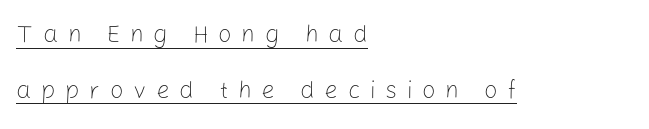
{"italic": "no", "bold": "no", "underline": "yes", "align": "left", "line_spacing": "loose", "line_spacing_ratio": 2.32, "letter_spacing": "wide", "letter_spacing_em": 0.4, "glyph_px": 24}
